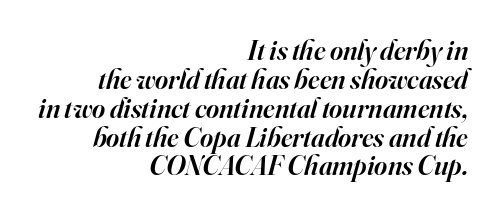
{"serif": "yes", "italic": "yes", "lean": "right", "slant_degrees": 16, "bold": "semi", "weight": "semibold", "width": "normal", "stroke_contrast": "high", "x_height": "small", "monospaced": "no", "underline": "no", "align": "right", "line_spacing": "tight", "line_spacing_ratio": 1.03, "letter_spacing": "normal", "letter_spacing_em": 0.0, "glyph_px": 28}
